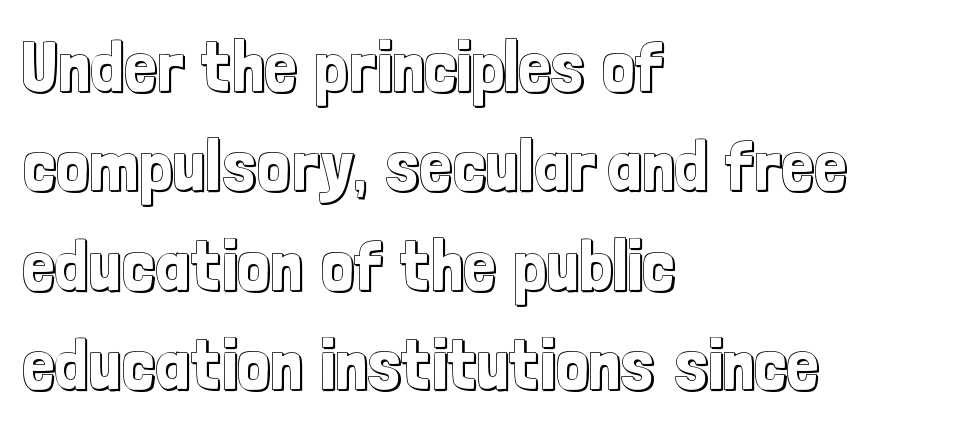
{"italic": "no", "width": "condensed", "x_height": "medium", "monospaced": "no", "underline": "no", "align": "left", "line_spacing": "normal", "line_spacing_ratio": 1.38, "letter_spacing": "normal", "letter_spacing_em": 0.0, "glyph_px": 72}
